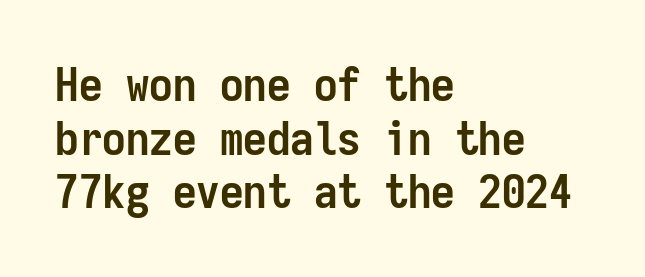
Q: Is the text bold? A: Yes.
Q: Is the text italic (slanted)? A: No, it is upright.
Q: Is the typeface a serif or a sans-serif typeface? A: Sans-serif.
Q: Is the text underlined? A: No.
Q: How is the paragraph aligned? A: Left-aligned.
Q: Is the spacing between letters normal or unusually wide? A: Normal.
Q: Is the spacing between lines tight, normal or loose? A: Tight.
Q: Width (condensed, normal, or wide)? A: Condensed.
Q: Stroke contrast? A: Low.
Q: x-height? A: Medium.
Q: Monospaced? A: Yes.
